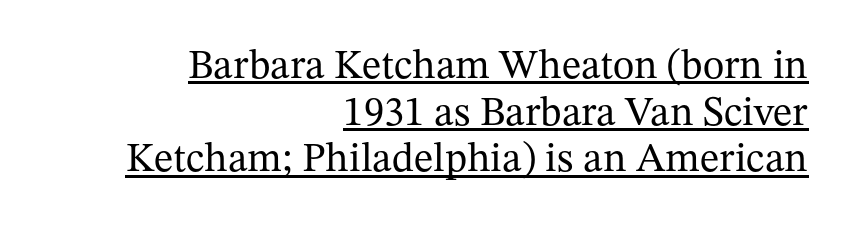
The characters are drawn with everyday or finer stroke widths. Does the type have serifs? Yes, each stem ends in a small foot. The axis of the letterforms is exactly vertical. The rendering anchors every line to the right-hand side.
